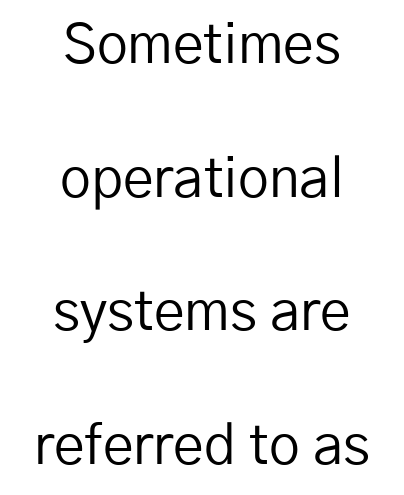
The image shows 55 px regular-weight sans-serif type, upright; set centered, loose line spacing (2.43x), normal letter spacing, not underlined; low stroke contrast and a medium x-height.
